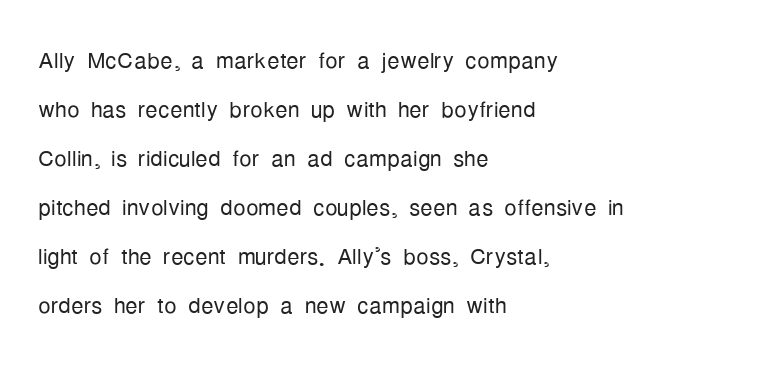
{"serif": "no", "italic": "no", "bold": "no", "weight": "light", "width": "condensed", "stroke_contrast": "low", "x_height": "medium", "monospaced": "no", "underline": "no", "align": "left", "line_spacing": "normal", "line_spacing_ratio": 1.58, "letter_spacing": "normal", "letter_spacing_em": 0.0, "glyph_px": 31}
